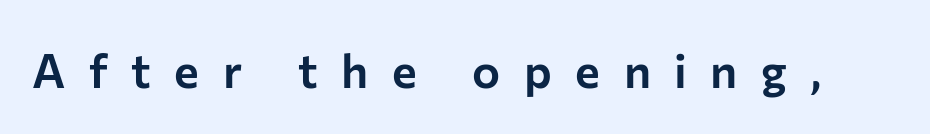
The image shows 47 px sans-serif type, upright; set unusually wide letter spacing (+0.5 em), not underlined; low stroke contrast and a medium x-height.
